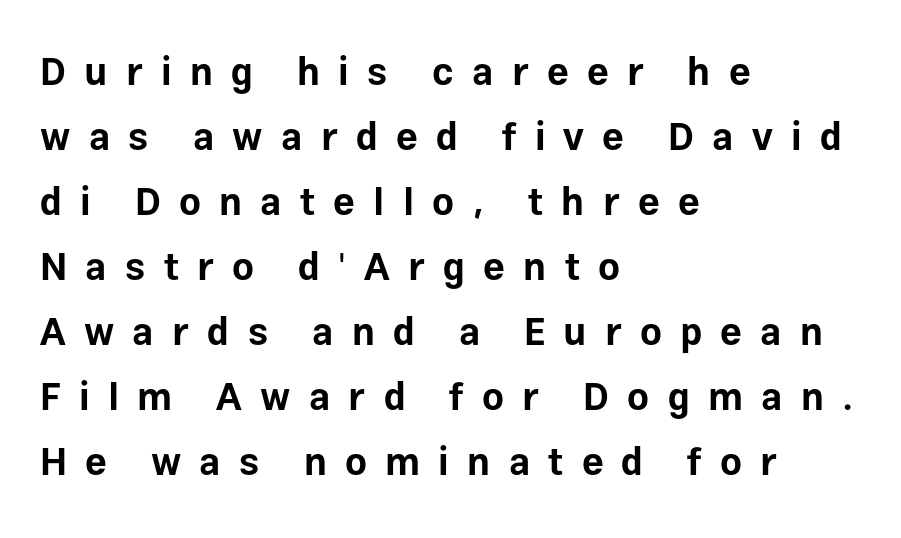
Anything drawn beneath the words? Only blank space. As a designer I'd log this as weight 700, bold. Letterform terminals end flat and unadorned throughout the passage. This sample uses an upright cut, with every glyph sitting square on the baseline. The passage shown is typed in a proportional face where columns would drift. The tracking jumps out immediately: characters are airy and widely separated.
